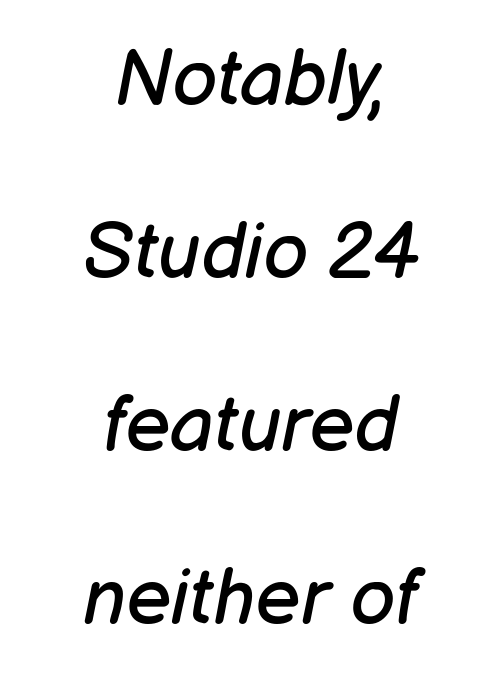
Note the varied advance widths — an 'i' is clearly narrower than an 'm'. Summary of weight: not heavy and not bold. Tracking value appears to be zero — textbook default spacing. Would a proofreader flag this as italicized? Yes.
